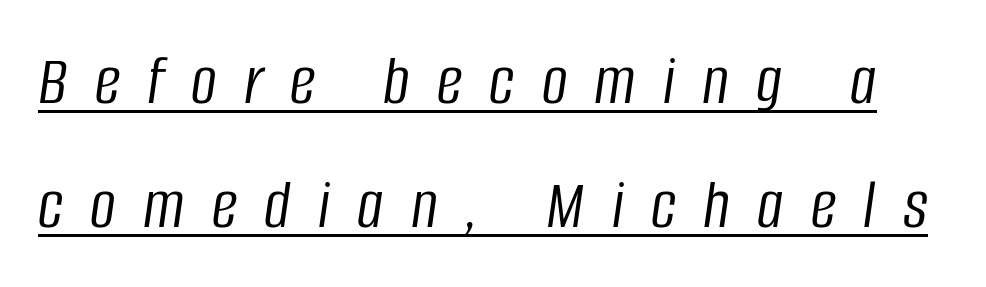
{"italic": "yes", "lean": "right", "slant_degrees": 8, "bold": "no", "weight": "light", "width": "condensed", "stroke_contrast": "low", "x_height": "large", "monospaced": "no", "underline": "yes", "line_spacing_ratio": 1.72, "letter_spacing": "wide", "letter_spacing_em": 0.38, "glyph_px": 72}
